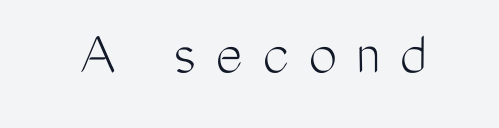
Words appear elongated and porous because spacing is wide. Proportional: the letters do not fall into vertical columns. Think standard paragraph weight, or any step lighter than that. Style check: upright.
